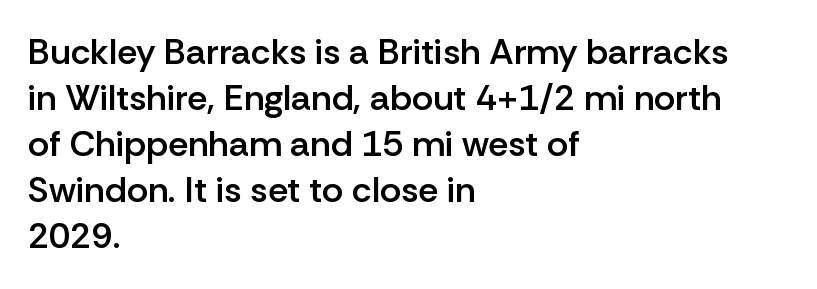
Q: Is the text bold? A: Semi-bold.
Q: Is the text italic (slanted)? A: No, it is upright.
Q: Is the typeface a serif or a sans-serif typeface? A: Sans-serif.
Q: Is the text underlined? A: No.
Q: How is the paragraph aligned? A: Left-aligned.
Q: Is the spacing between letters normal or unusually wide? A: Normal.
Q: Is the spacing between lines tight, normal or loose? A: Normal.
Q: Width (condensed, normal, or wide)? A: Normal.
Q: Stroke contrast? A: Low.
Q: x-height? A: Medium.
Q: Monospaced? A: No.
